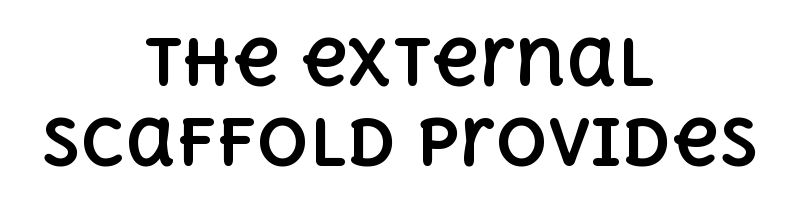
{"italic": "no", "bold": "yes", "weight": "bold", "width": "normal", "x_height": "large", "monospaced": "no", "underline": "no", "align": "center", "line_spacing": "normal", "line_spacing_ratio": 1.25, "letter_spacing": "normal", "letter_spacing_em": 0.0, "glyph_px": 64}
